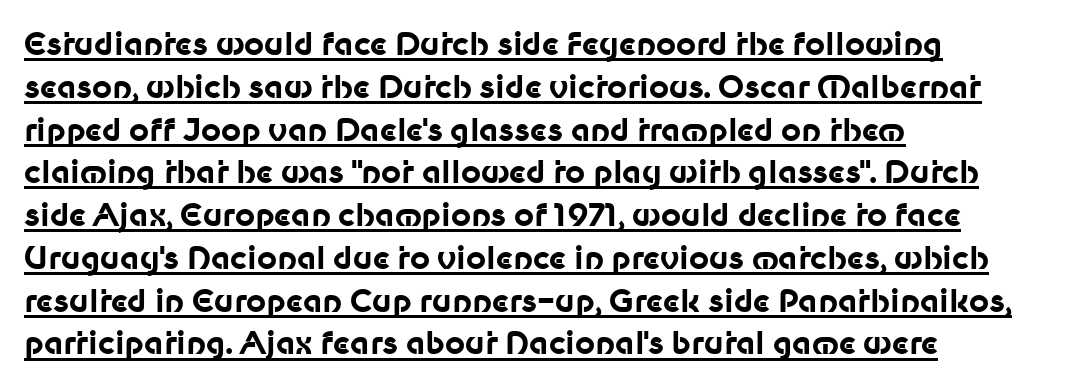
The image shows 31 px bold sans-serif type, upright; set left-aligned, normal line spacing (1.38x), normal letter spacing, underlined; low stroke contrast and a medium x-height.
